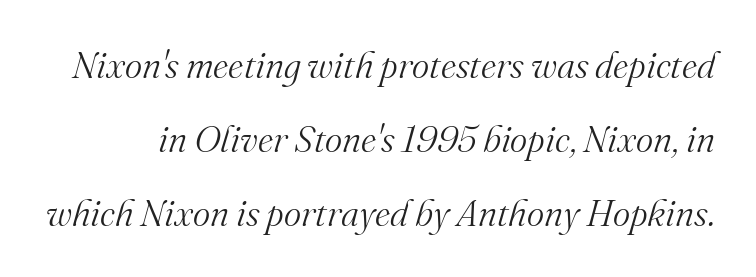
Underline: absent. Is this a sans? No — the strokes have serifs. You could call the tracking neutral — neither tight nor loose. The typography opts for an oblique posture over an upright one. A typesetter would call this proportional, since set widths differ per character.
